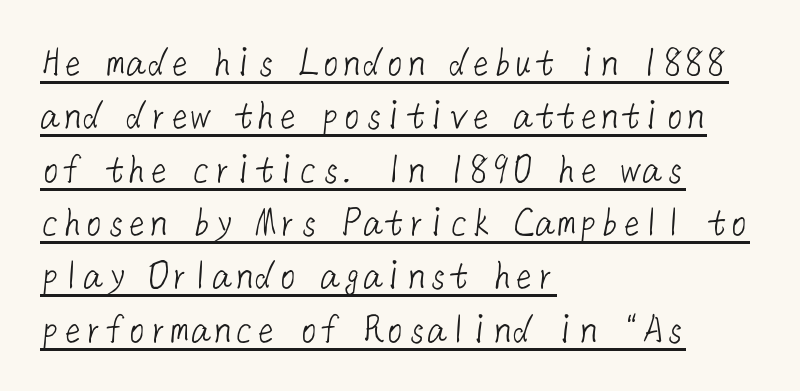
The image shows 43 px light sans-serif type; set left-aligned, line spacing 1.24x, normal letter spacing, underlined; low stroke contrast and a medium x-height.
